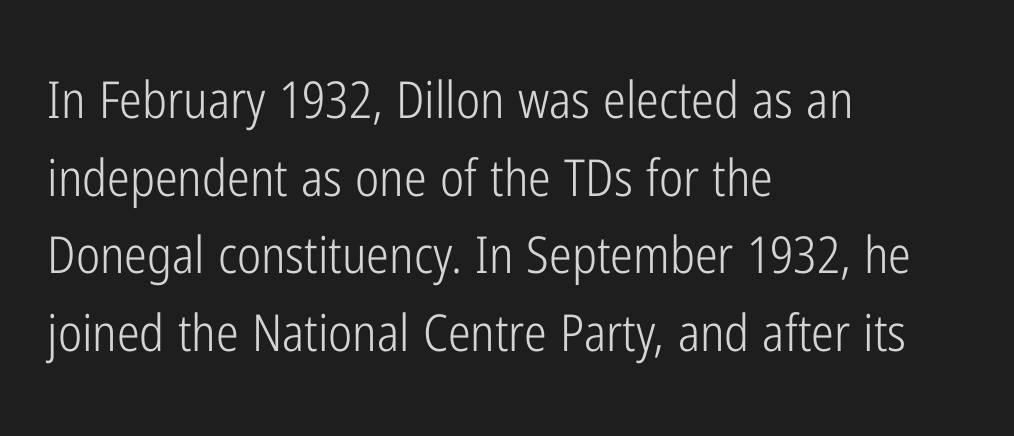
The image shows 51 px light, condensed sans-serif type, upright; set left-aligned, normal line spacing (1.52x), normal letter spacing, not underlined; low stroke contrast and a medium x-height.
